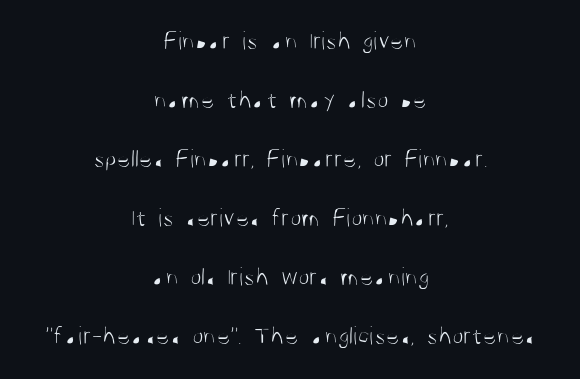
{"italic": "no", "bold": "no", "underline": "no", "align": "center", "line_spacing": "loose", "line_spacing_ratio": 2.27, "letter_spacing": "normal", "letter_spacing_em": 0.0, "glyph_px": 26}
